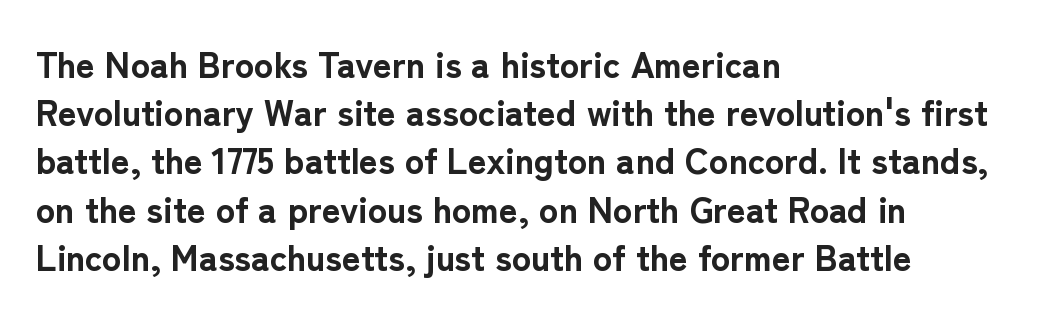
Q: Is the text bold? A: Yes.
Q: Is the text italic (slanted)? A: No, it is upright.
Q: Is the typeface a serif or a sans-serif typeface? A: Sans-serif.
Q: Is the text underlined? A: No.
Q: How is the paragraph aligned? A: Left-aligned.
Q: Is the spacing between letters normal or unusually wide? A: Normal.
Q: Is the spacing between lines tight, normal or loose? A: Normal.
Q: Width (condensed, normal, or wide)? A: Normal.
Q: Stroke contrast? A: Low.
Q: x-height? A: Medium.
Q: Monospaced? A: No.
